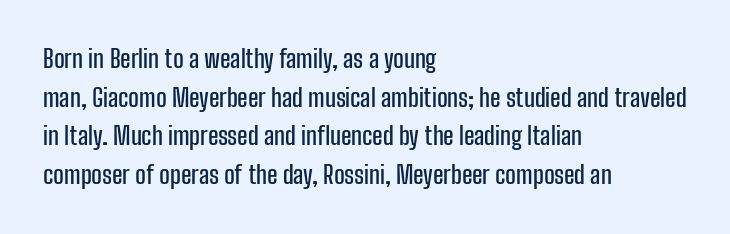
The image shows 25 px text type, upright; set left-aligned, normal line spacing (1.55x), normal letter spacing, not underlined.
